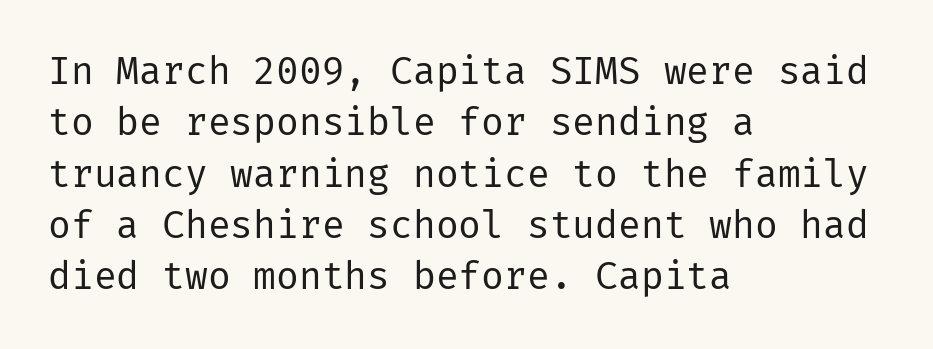
The image shows 38 px regular-weight sans-serif type, upright; set left-aligned, normal line spacing (1.35x), normal letter spacing, not underlined; low stroke contrast and a medium x-height.
